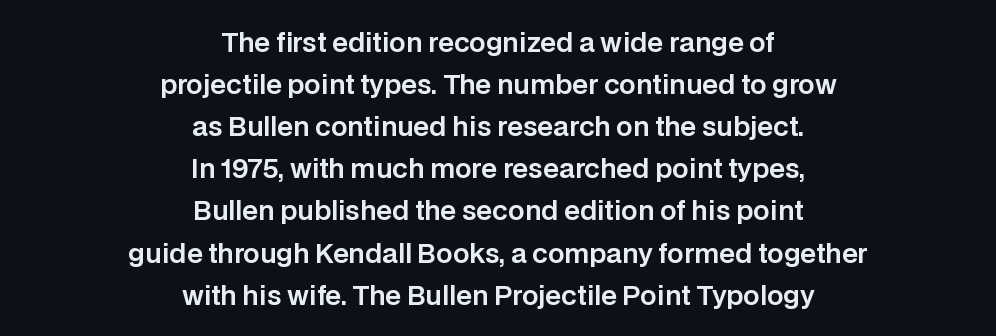
Between one letter and the next there's only the usual sliver of space. The specimen reads as upright at a glance. What's the leading like? Ordinary, nothing unusual. Casual observation: everything's sitting right in the middle.
